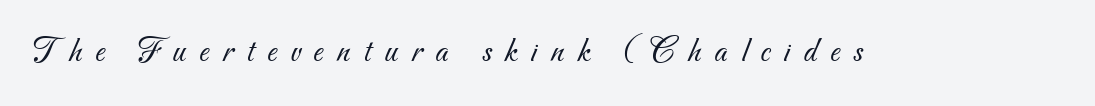
A light-to-regular cut is what we see here. Type style note: lacks serifs. Looks like regular typesetting: each glyph gets only the width it needs. Beneath every word, the page is bare. The letterforms stand isolated, each surrounded by extra space.
